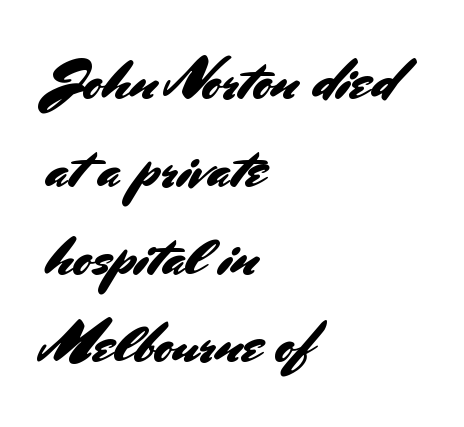
Think of a printed novel: that variable character pitch is what you see here. Spacing between characters is what you'd get straight out of the box. In CSS terms this would be text-align: left. The typeface chosen for these lines omits serifs. A clean baseline with only descenders dipping below it.
